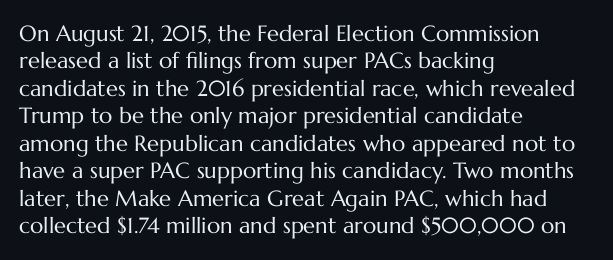
The image shows 22 px text type, upright; set left-aligned, normal line spacing (1.25x), normal letter spacing, not underlined.
